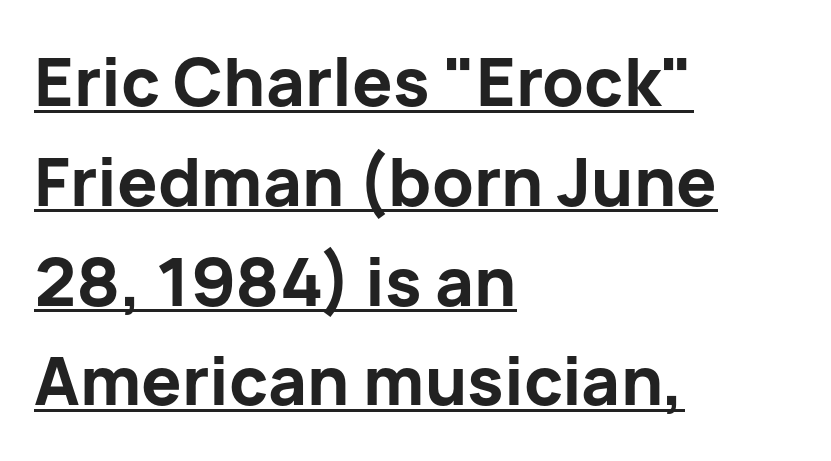
Notice how descenders clear the ascenders below comfortably — that's standard leading. Upright lettering throughout. Is this a fixed-width face? No — the glyphs have proportional, varying widths. Emphasis is given by a line drawn under the lettering.
